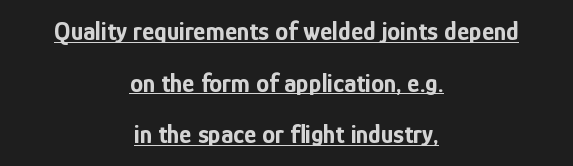
These characters rest on top of a visible drawn line. The letters stand upright; this is a roman face. Is the block centered? Yes — each line is placed symmetrically about the middle. Reading down the column, the eye jumps a long way to each next line. In terms of letterspacing, this is plain default setting.
